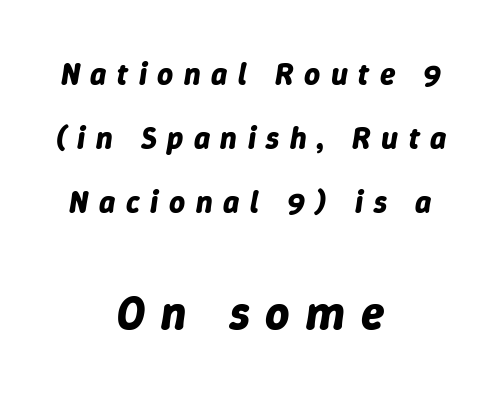
Q: Is the text bold? A: Yes.
Q: Is the text italic (slanted)? A: Yes, it leans right by about 9 degrees.
Q: Is the text underlined? A: No.
Q: How is the paragraph aligned? A: Centered.
Q: Is the spacing between letters normal or unusually wide? A: Unusually wide.
Q: Is the spacing between lines tight, normal or loose? A: Loose.
Q: Which block of text is set in a larger size, the first (top) or the second (bottom)? A: The second (bottom) one.
Q: Width (condensed, normal, or wide)? A: Normal.
Q: Stroke contrast? A: Low.
Q: x-height? A: Medium.
Q: Monospaced? A: No.
